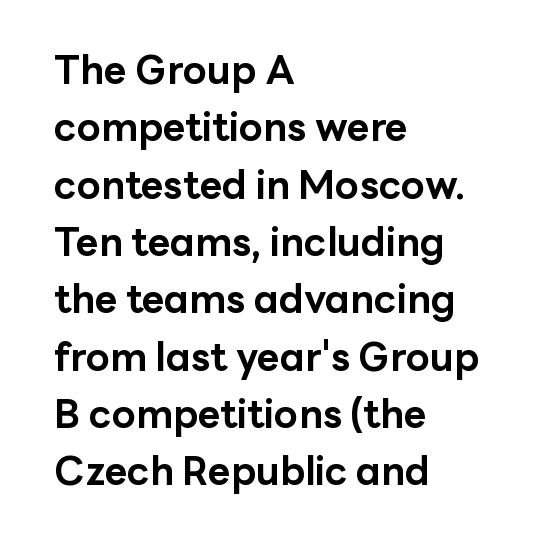
Q: Is the text bold? A: Yes.
Q: Is the text italic (slanted)? A: No, it is upright.
Q: Is the typeface a serif or a sans-serif typeface? A: Sans-serif.
Q: Is the text underlined? A: No.
Q: How is the paragraph aligned? A: Left-aligned.
Q: Is the spacing between letters normal or unusually wide? A: Normal.
Q: Is the spacing between lines tight, normal or loose? A: Normal.
Q: Width (condensed, normal, or wide)? A: Normal.
Q: Stroke contrast? A: Low.
Q: x-height? A: Medium.
Q: Monospaced? A: No.
